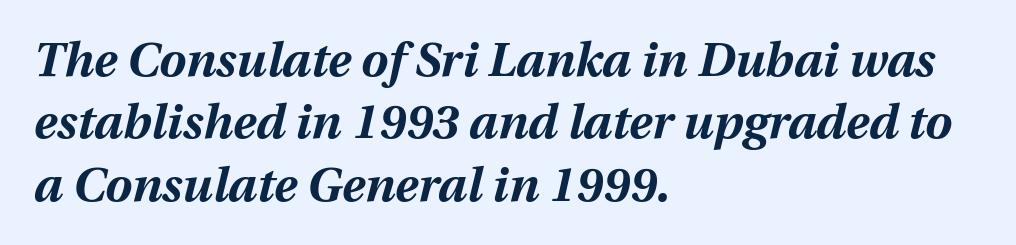
Look at the tracking — it's just the regular setting, nothing added. The text block is weighted toward the left margin, trailing off unevenly rightward. Summary of vertical rhythm: regular, with standard interline spacing. The face used here is proportionally spaced, like ordinary book or web type.
